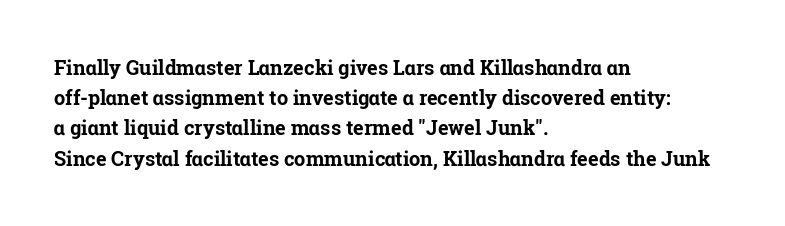
The image shows 20 px bold type, upright; set left-aligned, normal line spacing (1.51x), normal letter spacing, not underlined.
